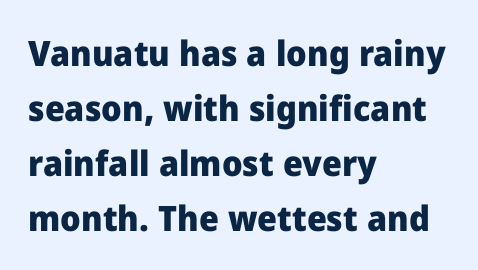
Q: Is the text bold? A: Yes.
Q: Is the text italic (slanted)? A: No, it is upright.
Q: Is the typeface a serif or a sans-serif typeface? A: Sans-serif.
Q: Is the text underlined? A: No.
Q: How is the paragraph aligned? A: Left-aligned.
Q: Is the spacing between letters normal or unusually wide? A: Normal.
Q: Is the spacing between lines tight, normal or loose? A: Normal.
Q: Width (condensed, normal, or wide)? A: Normal.
Q: Stroke contrast? A: Low.
Q: x-height? A: Medium.
Q: Monospaced? A: No.
